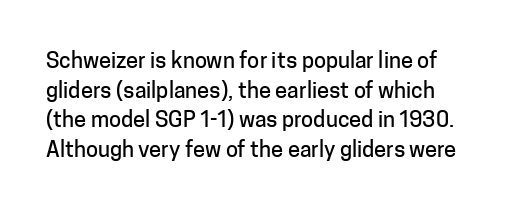
{"italic": "no", "underline": "no", "line_spacing": "normal", "line_spacing_ratio": 1.35, "letter_spacing": "normal", "letter_spacing_em": 0.0, "glyph_px": 22}
